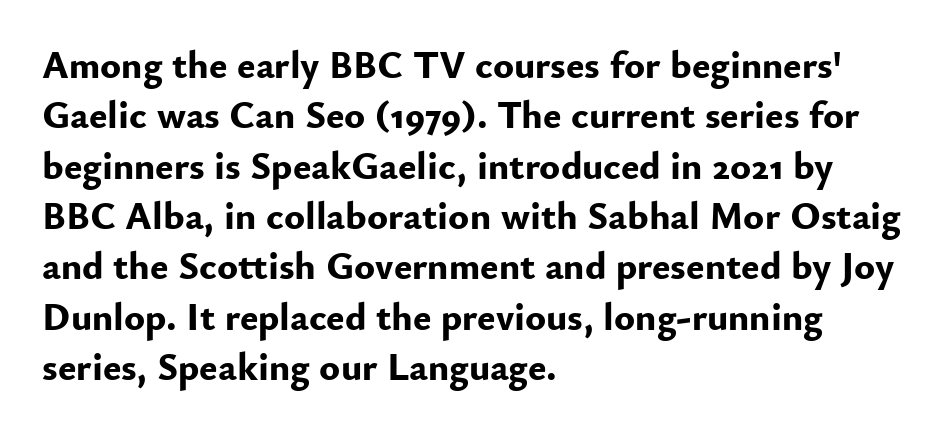
The image shows 39 px bold sans-serif type, upright; set left-aligned, normal line spacing (1.29x), normal letter spacing, not underlined; low stroke contrast and a small x-height.
